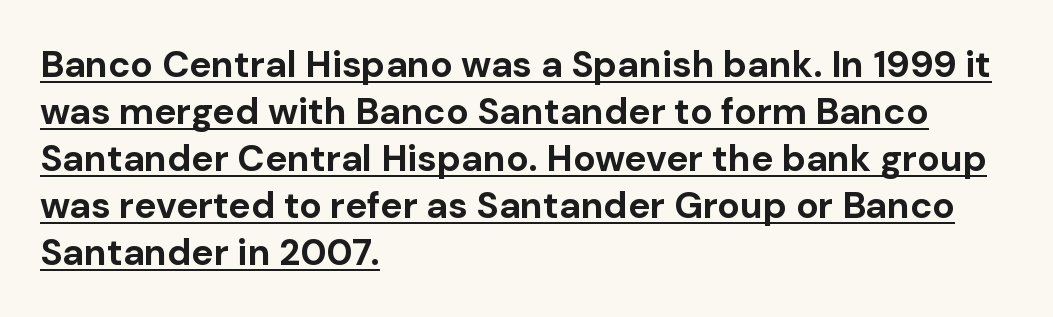
The image shows 37 px bold sans-serif type, upright; set left-aligned, normal line spacing (1.27x), normal letter spacing, underlined; low stroke contrast and a medium x-height.
